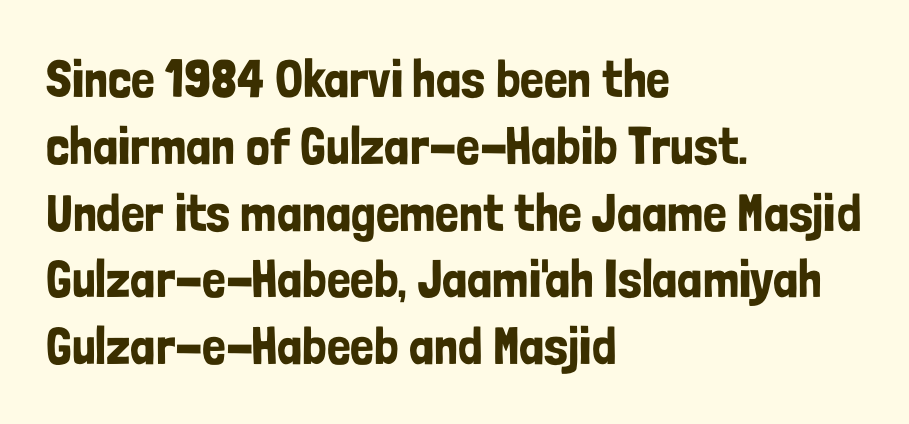
The image shows 53 px condensed sans-serif type, upright; set left-aligned, normal line spacing (1.26x), normal letter spacing, not underlined; low stroke contrast and a medium x-height.
